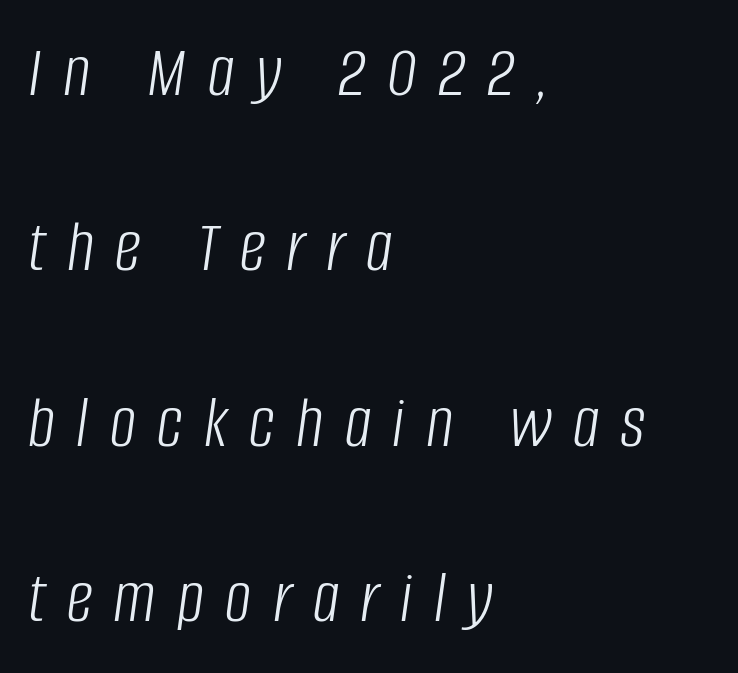
{"italic": "yes", "lean": "right", "slant_degrees": 8, "bold": "no", "weight": "light", "width": "condensed", "stroke_contrast": "low", "x_height": "large", "monospaced": "no", "underline": "no", "align": "left", "line_spacing": "loose", "line_spacing_ratio": 2.37, "letter_spacing": "wide", "letter_spacing_em": 0.29, "glyph_px": 74}
